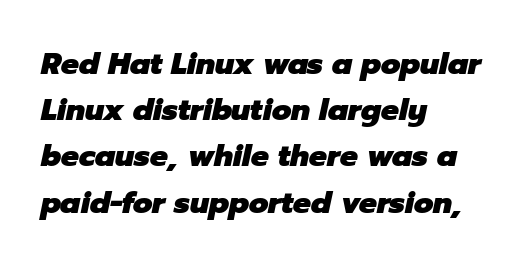
The image shows 30 px heavy type, italic (leaning right); set left-aligned, normal line spacing (1.54x), normal letter spacing, not underlined; low stroke contrast and a medium x-height.
